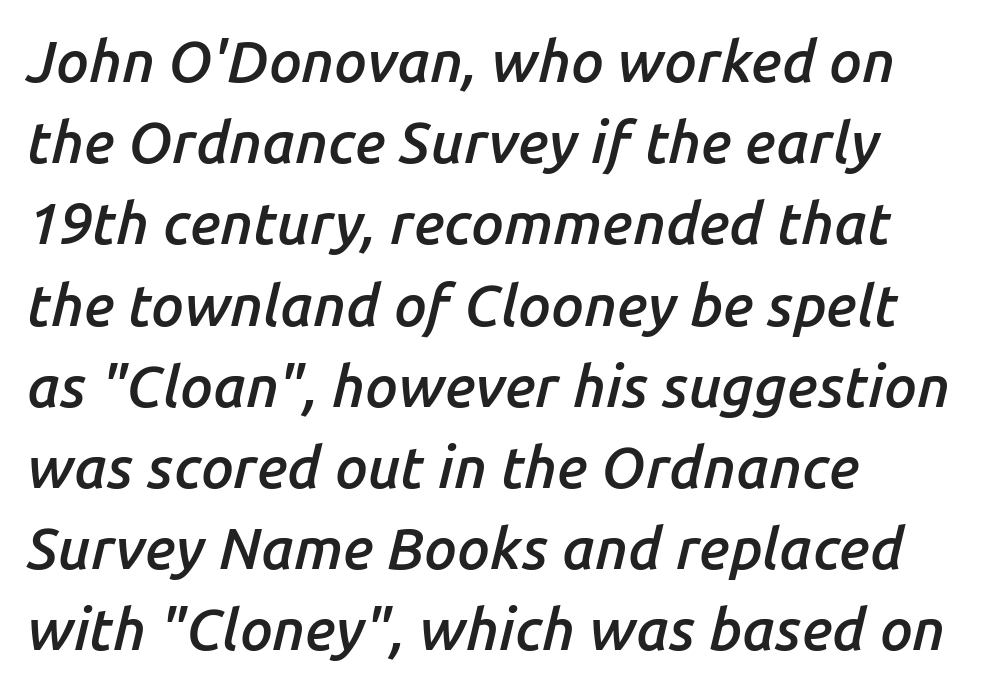
{"italic": "yes", "lean": "right", "slant_degrees": 14, "bold": "semi", "weight": "semibold", "width": "normal", "stroke_contrast": "low", "x_height": "medium", "monospaced": "no", "underline": "no", "align": "left", "line_spacing": "normal", "line_spacing_ratio": 1.4, "letter_spacing": "normal", "letter_spacing_em": 0.0, "glyph_px": 58}
